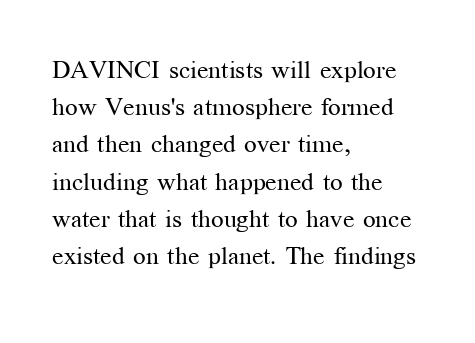
The image shows 25 px text type, upright; set left-aligned, normal line spacing (1.49x), normal letter spacing, not underlined.
